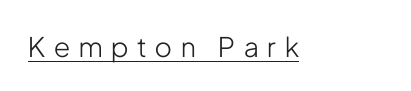
Unlike italic type, these characters show no tilt at all. Glyph-to-glyph distance is far greater than everyday printed text. Underlining? Definitely there. No letter is thick-stroked: the sample isn't bold.
